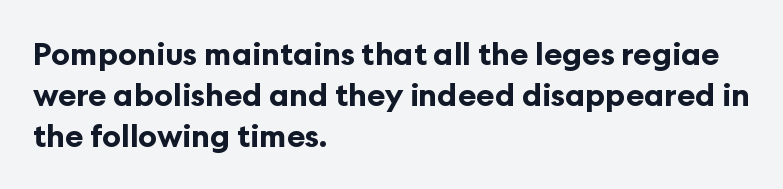
Q: Is the text bold? A: Yes.
Q: Is the text italic (slanted)? A: No, it is upright.
Q: Is the typeface a serif or a sans-serif typeface? A: Sans-serif.
Q: Is the text underlined? A: No.
Q: How is the paragraph aligned? A: Left-aligned.
Q: Is the spacing between letters normal or unusually wide? A: Normal.
Q: Is the spacing between lines tight, normal or loose? A: Normal.
Q: Width (condensed, normal, or wide)? A: Normal.
Q: Stroke contrast? A: Low.
Q: x-height? A: Medium.
Q: Monospaced? A: No.
